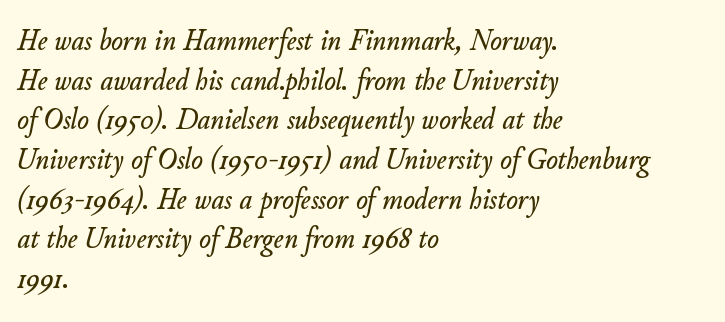
Q: Is the text italic (slanted)? A: Yes, it leans right by about 11 degrees.
Q: Is the text underlined? A: No.
Q: How is the paragraph aligned? A: Left-aligned.
Q: Is the spacing between letters normal or unusually wide? A: Normal.
Q: Is the spacing between lines tight, normal or loose? A: Normal.
Q: Width (condensed, normal, or wide)? A: Normal.
Q: Stroke contrast? A: Low.
Q: x-height? A: Small.
Q: Monospaced? A: No.
